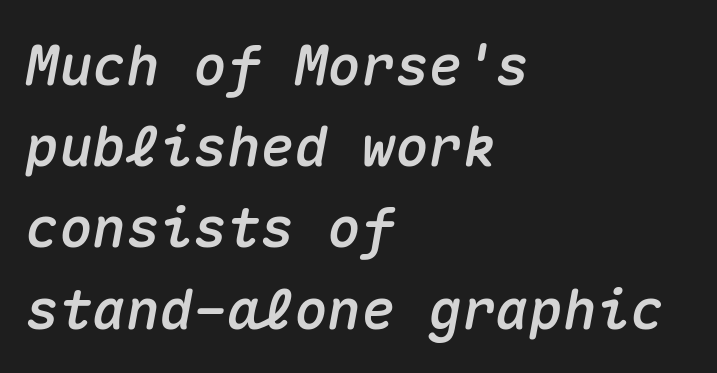
Q: Is the text italic (slanted)? A: Yes, it leans right by about 10 degrees.
Q: Is the text underlined? A: No.
Q: How is the paragraph aligned? A: Left-aligned.
Q: Is the spacing between letters normal or unusually wide? A: Normal.
Q: Is the spacing between lines tight, normal or loose? A: Normal.
Q: Width (condensed, normal, or wide)? A: Normal.
Q: Stroke contrast? A: Medium.
Q: x-height? A: Medium.
Q: Monospaced? A: Yes.
